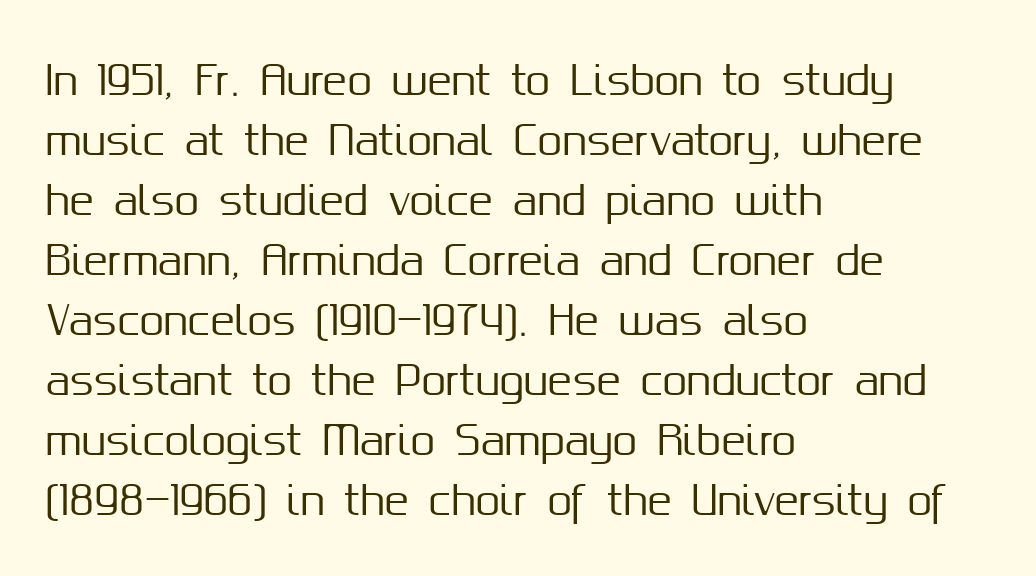
The face used here is proportionally spaced, like ordinary book or web type. I'd call this a sans setting — the letters go barefoot. Here the glyphs are tracked normally, forming tight word shapes. Descender tails drop into unmarked territory.
